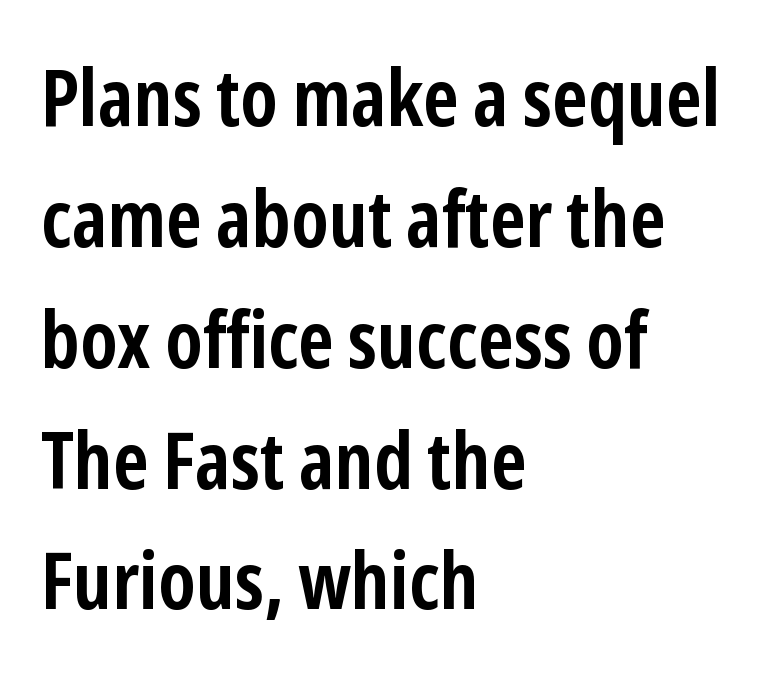
A full-strength bold gives these letters their thick strokes. The rows are spaced the way most documents space them. This rendering leaves character spacing at its baseline value. Observe the absence of serifs on each vertical stroke in this sample.
